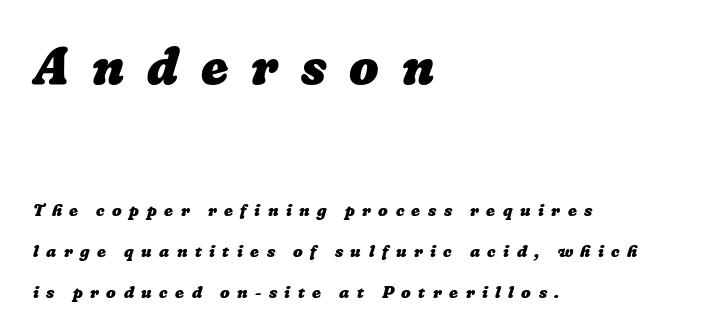
Each letter keeps its own natural width here, so spacing adapts to shape. These lines carry a lot of weight — the face is fully bold. Each word looks stretched out because of the extra space between its letters. Visually the block forms a straight wall on the left and a jagged coastline on the right. This rendering features lettering with no underline. Does the bottom block carry the larger type? No, the top block does.
